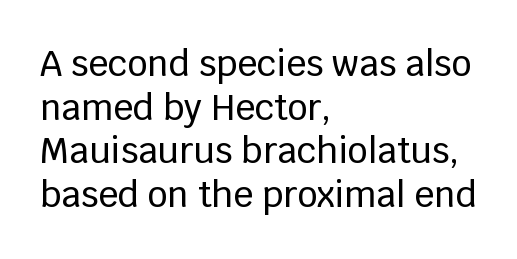
Q: Is the text italic (slanted)? A: No, it is upright.
Q: Is the typeface a serif or a sans-serif typeface? A: Sans-serif.
Q: Is the text underlined? A: No.
Q: How is the paragraph aligned? A: Left-aligned.
Q: Is the spacing between letters normal or unusually wide? A: Normal.
Q: Is the spacing between lines tight, normal or loose? A: Normal.
Q: Width (condensed, normal, or wide)? A: Normal.
Q: Stroke contrast? A: Low.
Q: x-height? A: Large.
Q: Monospaced? A: No.
